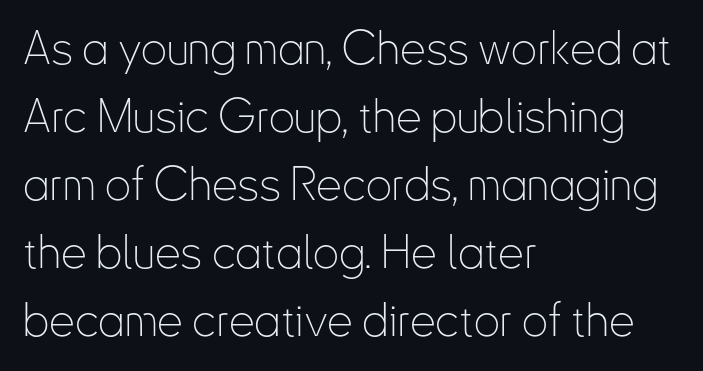
Q: Is the text bold? A: No.
Q: Is the text italic (slanted)? A: No, it is upright.
Q: Is the typeface a serif or a sans-serif typeface? A: Sans-serif.
Q: Is the text underlined? A: No.
Q: How is the paragraph aligned? A: Left-aligned.
Q: Is the spacing between letters normal or unusually wide? A: Normal.
Q: Is the spacing between lines tight, normal or loose? A: Normal.
Q: Width (condensed, normal, or wide)? A: Condensed.
Q: Stroke contrast? A: Low.
Q: x-height? A: Small.
Q: Monospaced? A: No.
